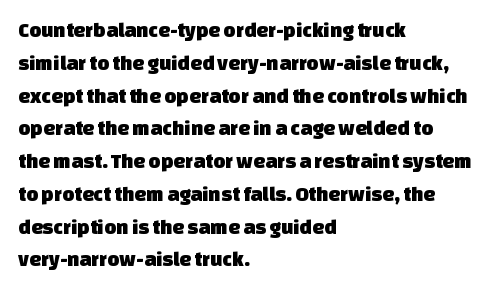
Characters follow at the spacing the type designer built in. Is the block centered? No — it sits flush against the left margin. No word sits above an underline. A typesetter would call this leading conventional body-copy spacing.
